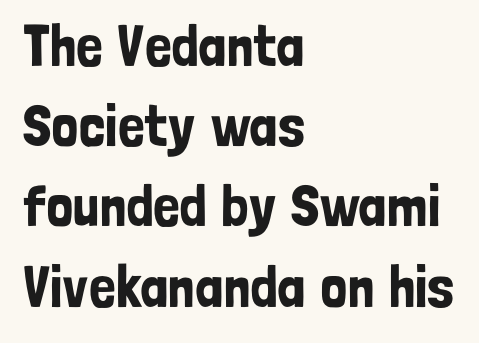
{"serif": "no", "italic": "no", "width": "condensed", "stroke_contrast": "low", "x_height": "medium", "monospaced": "no", "underline": "no", "align": "left", "line_spacing": "normal", "line_spacing_ratio": 1.36, "letter_spacing": "normal", "letter_spacing_em": 0.0, "glyph_px": 59}
